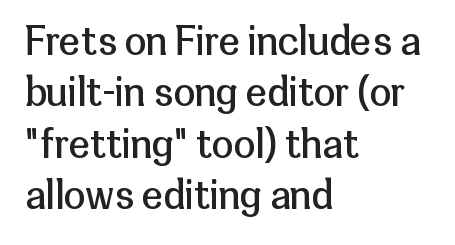
{"serif": "no", "italic": "no", "bold": "no", "weight": "regular", "width": "normal", "stroke_contrast": "low", "x_height": "medium", "monospaced": "no", "underline": "no", "align": "left", "line_spacing": "normal", "line_spacing_ratio": 1.32, "letter_spacing": "normal", "letter_spacing_em": 0.0, "glyph_px": 39}
